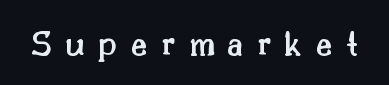
Q: Is the text bold? A: Semi-bold.
Q: Is the text italic (slanted)? A: No, it is upright.
Q: Is the typeface a serif or a sans-serif typeface? A: Serif.
Q: Is the text underlined? A: No.
Q: Is the spacing between letters normal or unusually wide? A: Unusually wide.
Q: Width (condensed, normal, or wide)? A: Normal.
Q: Stroke contrast? A: Medium.
Q: x-height? A: Small.
Q: Monospaced? A: No.
